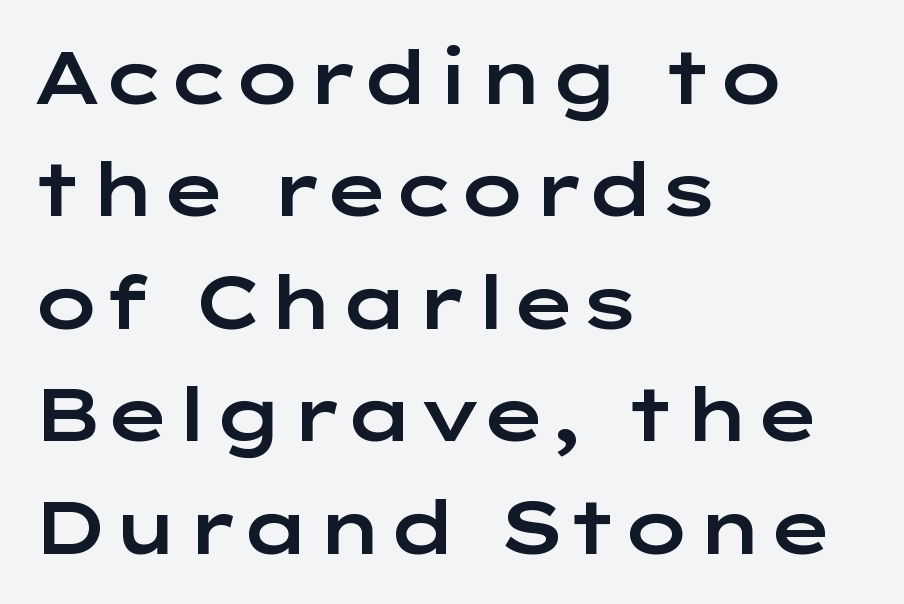
Q: Is the text italic (slanted)? A: No, it is upright.
Q: Is the typeface a serif or a sans-serif typeface? A: Sans-serif.
Q: Is the text underlined? A: No.
Q: How is the paragraph aligned? A: Left-aligned.
Q: Is the spacing between letters normal or unusually wide? A: Normal.
Q: Is the spacing between lines tight, normal or loose? A: Normal.
Q: Width (condensed, normal, or wide)? A: Wide.
Q: Stroke contrast? A: Low.
Q: x-height? A: Medium.
Q: Monospaced? A: No.
